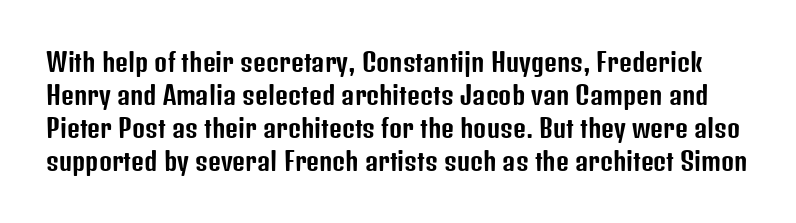
Ordinary non-slanted type is in use. The space directly below the letters is spotless. One glance says typical: line gaps are just what's usual. The letters sit at their default tracking, neither squeezed nor spread.
